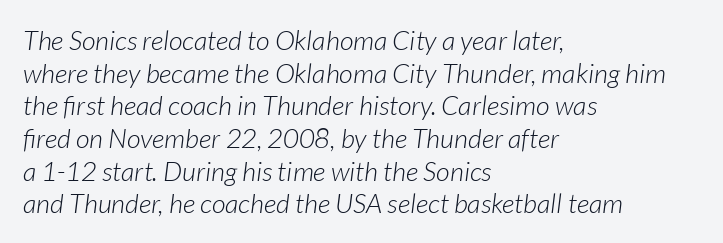
{"italic": "yes", "lean": "right", "slant_degrees": 7, "bold": "no", "underline": "no", "align": "left", "line_spacing_ratio": 1.21, "letter_spacing": "normal", "letter_spacing_em": 0.0, "glyph_px": 27}
